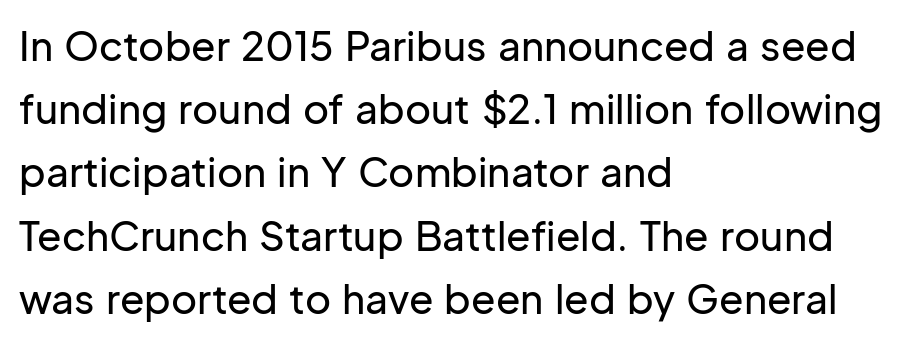
Vertically, the passage feels balanced, rows spaced as you'd expect. Ordinary non-slanted type is in use. Nobody drew a line under any word here. The rendering keeps characters at their native spacing. Line beginnings align vertically; line endings do not.
